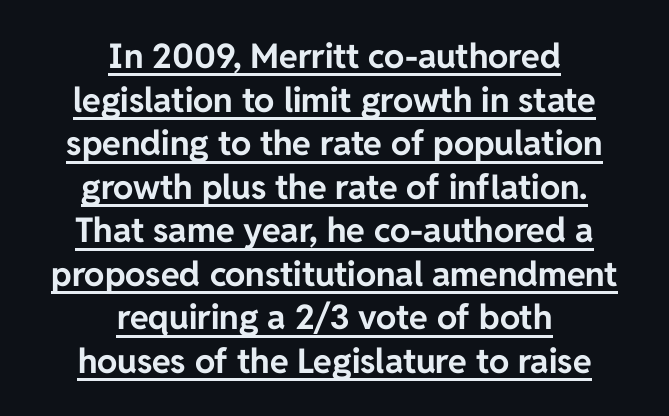
Is the letter spacing exaggerated? No — it looks like the ordinary default. A baseline rule has been typeset under these characters. I'd describe the lettering as bold — thick and assertive. Visually the block forms a symmetrical silhouette, jagged on both flanks. The characters display no serif detailing; their extremities are plain. Style check: upright.
